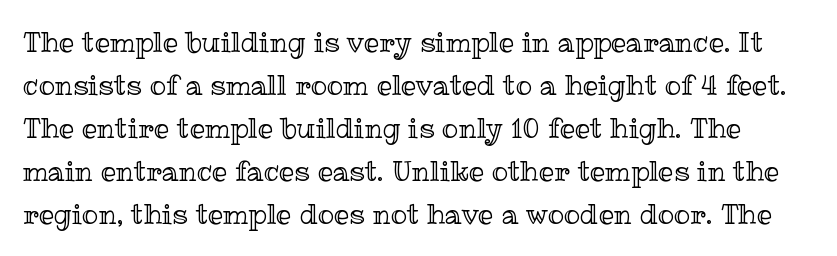
The image shows 27 px text type, upright; set normal line spacing (1.59x), normal letter spacing, not underlined.
